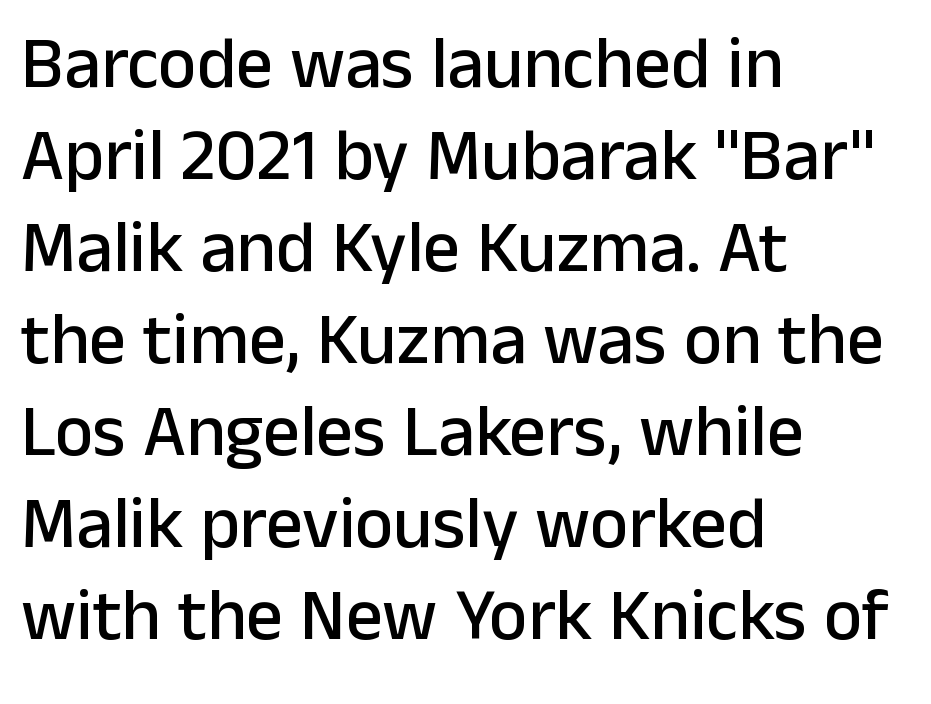
This sample has the flowing, uneven cadence of proportional lettering. Descenders are the only things crossing below the line. Regarding serifs, this sample does without them. In terms of posture, this sample is upright.
